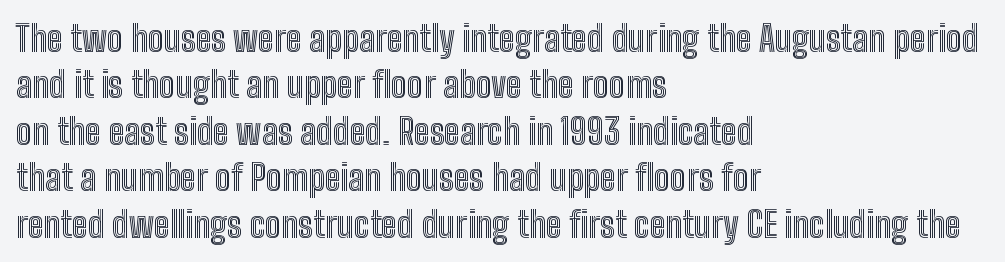
Underlining? Definitely not there. The passage shown stacks its lines at a standard gap. Between one letter and the next there's only the usual sliver of space. Varying glyph widths throughout — classic text-font behaviour. The letters stand upright; this is a roman face.
